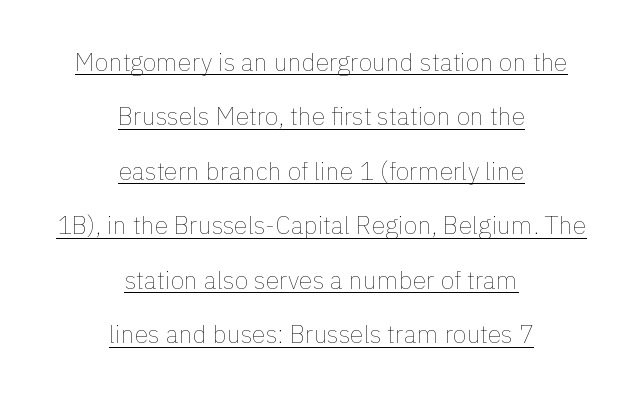
Honestly, the rows look like they've been pulled way apart. Ordinary non-slanted type is in use. Does the copy run flush right? No — it is centered line by line. Is the stroke heavy? The answer is a plain regular-or-lighter. The face used here appears with an underline applied.
